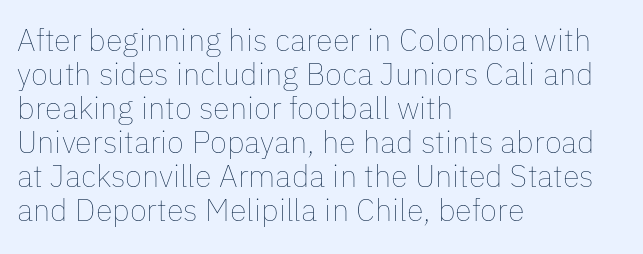
The image shows 31 px thin type, upright; set left-aligned, tight line spacing (1.1x), normal letter spacing, not underlined; low stroke contrast and a medium x-height.
